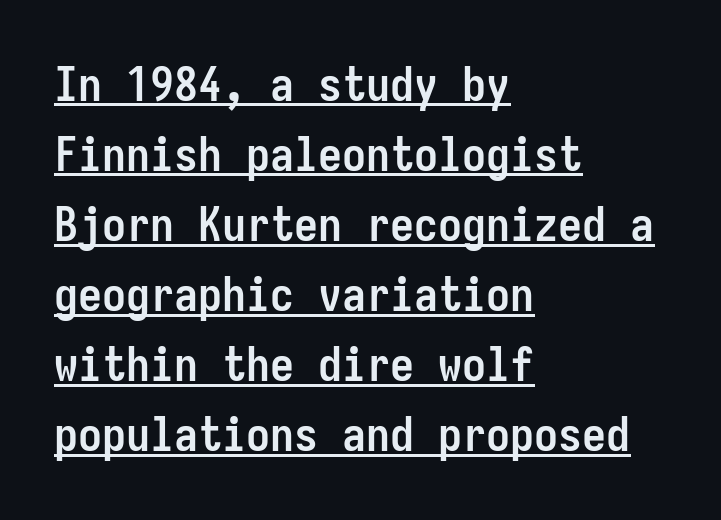
Q: Is the text bold? A: Yes.
Q: Is the text italic (slanted)? A: No, it is upright.
Q: Is the typeface a serif or a sans-serif typeface? A: Sans-serif.
Q: Is the text underlined? A: Yes.
Q: How is the paragraph aligned? A: Left-aligned.
Q: Is the spacing between letters normal or unusually wide? A: Normal.
Q: Is the spacing between lines tight, normal or loose? A: Normal.
Q: Width (condensed, normal, or wide)? A: Condensed.
Q: Stroke contrast? A: Low.
Q: x-height? A: Medium.
Q: Monospaced? A: Yes.
